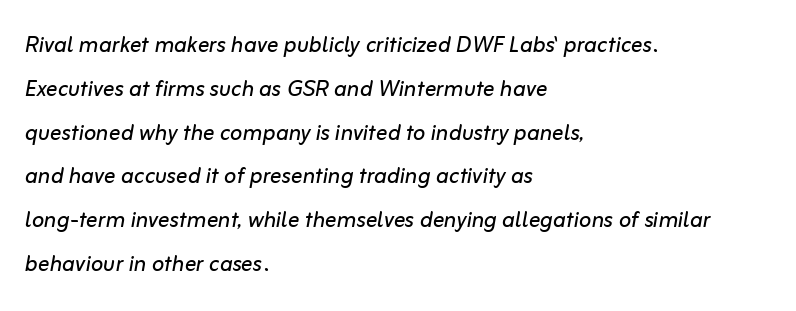
The image shows 29 px regular-weight type, italic (leaning right); set left-aligned, normal line spacing (1.51x), normal letter spacing, not underlined; low stroke contrast and a medium x-height.
